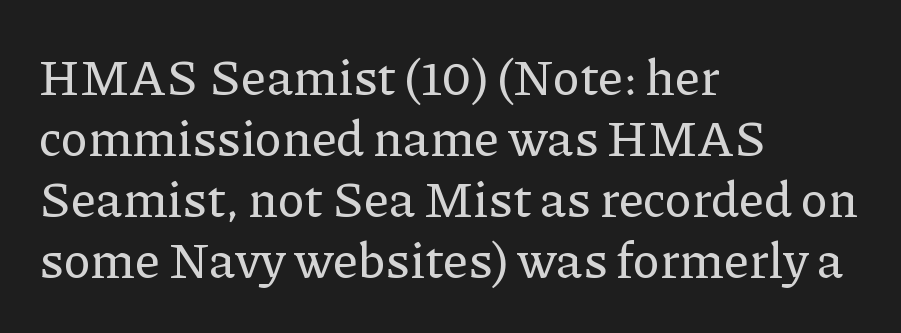
Q: Is the text italic (slanted)? A: No, it is upright.
Q: Is the typeface a serif or a sans-serif typeface? A: Serif.
Q: Is the text underlined? A: No.
Q: How is the paragraph aligned? A: Left-aligned.
Q: Is the spacing between letters normal or unusually wide? A: Normal.
Q: Width (condensed, normal, or wide)? A: Normal.
Q: Stroke contrast? A: Low.
Q: x-height? A: Medium.
Q: Monospaced? A: No.
